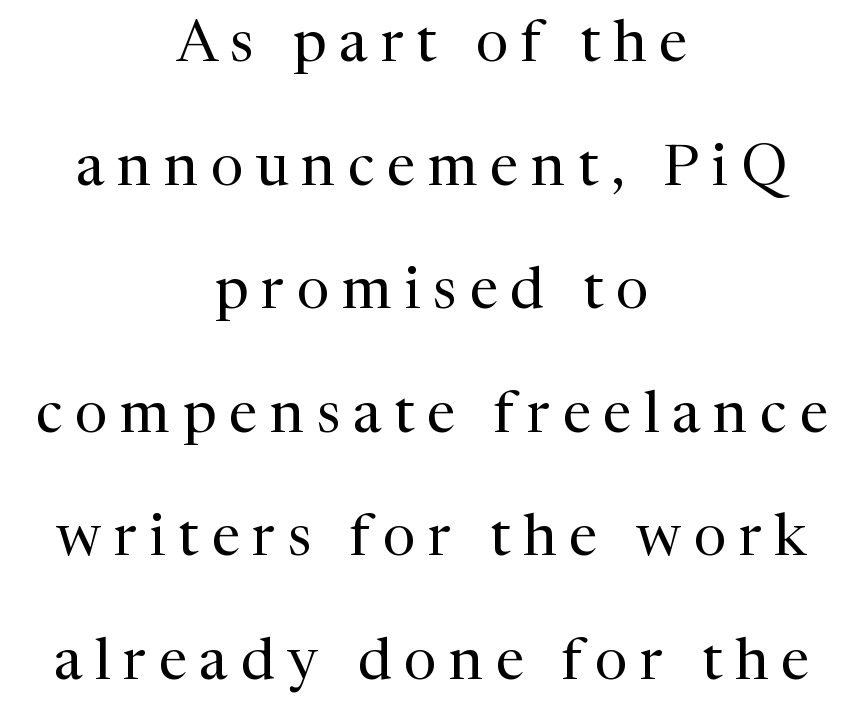
Glyph-to-glyph distance is far greater than everyday printed text. The letters advance in unequal steps, a hallmark of proportional type. Any mark beneath the type? The region is blank. Line starts and ends both wander, symmetrically. Style check: upright.
